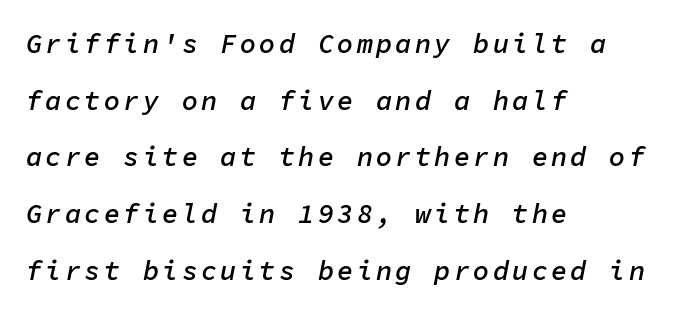
The image shows 27 px text type, italic (leaning right); set left-aligned, loose line spacing (2.1x), not underlined.
